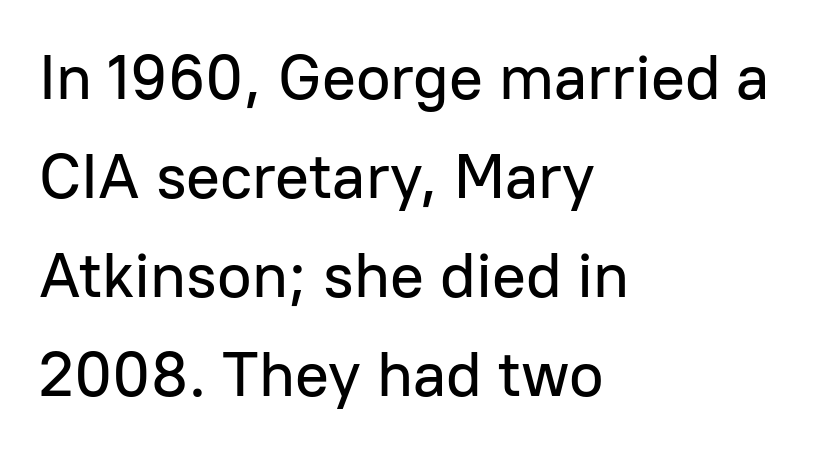
The image shows 63 px sans-serif type, upright; set left-aligned, normal line spacing (1.57x), normal letter spacing, not underlined; low stroke contrast and a medium x-height.
